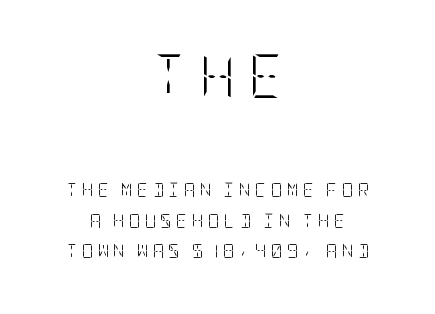
{"italic": "no", "bold": "no", "weight": "light", "width": "condensed", "stroke_contrast": "low", "x_height": "large", "underline": "no", "align": "center", "line_spacing": "loose", "line_spacing_ratio": 2.18, "letter_spacing": "wide", "letter_spacing_em": 0.32, "larger_block": "first", "size_ratio": 3.07, "glyph_px": 43}
